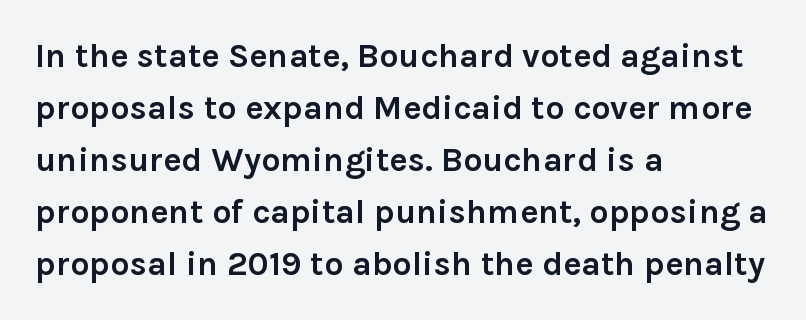
Q: Is the text bold? A: Yes.
Q: Is the text italic (slanted)? A: No, it is upright.
Q: Is the typeface a serif or a sans-serif typeface? A: Sans-serif.
Q: Is the text underlined? A: No.
Q: How is the paragraph aligned? A: Left-aligned.
Q: Is the spacing between letters normal or unusually wide? A: Normal.
Q: Is the spacing between lines tight, normal or loose? A: Normal.
Q: Width (condensed, normal, or wide)? A: Normal.
Q: Stroke contrast? A: Low.
Q: x-height? A: Medium.
Q: Monospaced? A: No.
